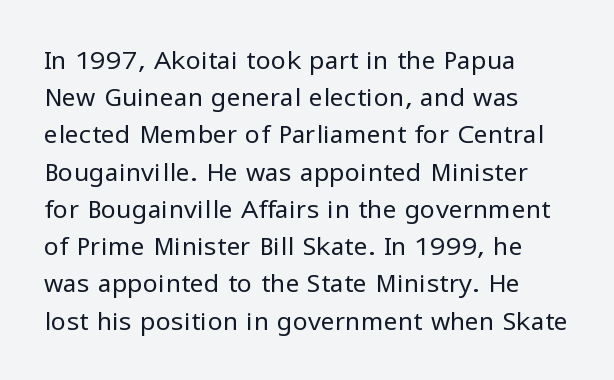
Each new line begins a customary step beneath the previous one. In CSS terms this would be text-align: left. Every character sits straight up, as roman type does. Inter-character spacing is left at the font's built-in metrics.
